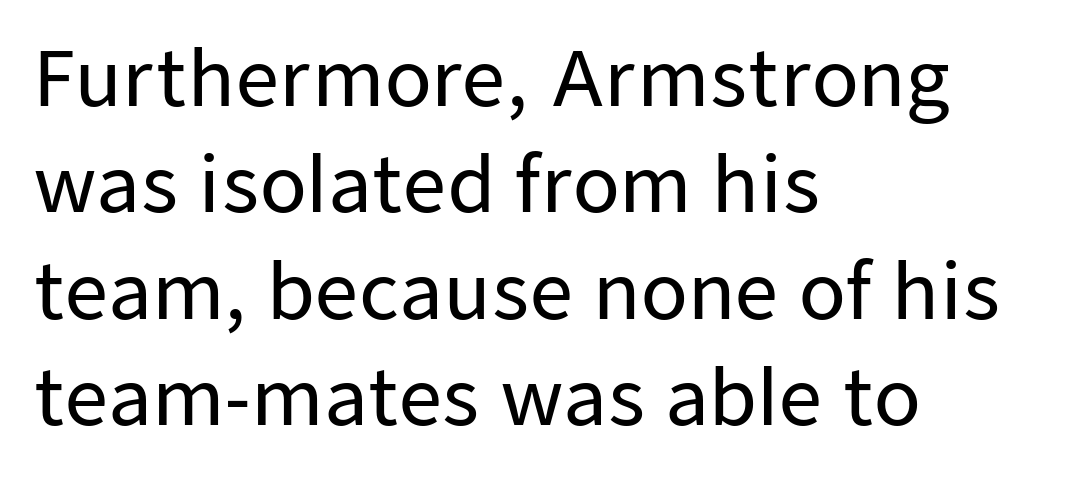
The baseline area is clear. Successive baselines arrive at the customary interval. Reading down the block, your eye returns to a fixed left position each line. No feet cap the strokes, marking this as sans-serif type.
